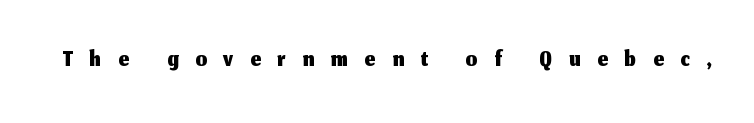
{"serif": "no", "italic": "no", "width": "normal", "stroke_contrast": "medium", "x_height": "medium", "monospaced": "no", "underline": "no", "letter_spacing": "wide", "letter_spacing_em": 0.47, "glyph_px": 36}
